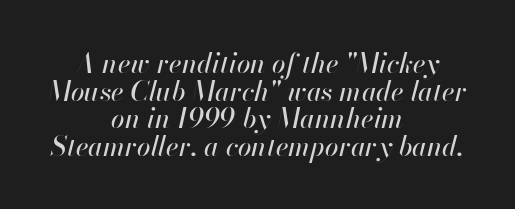
An italicized treatment has been applied to the whole sample. Tightly led — the rows are bunched. Spacing between characters is what you'd get straight out of the box. Nobody drew a line under any word here.
